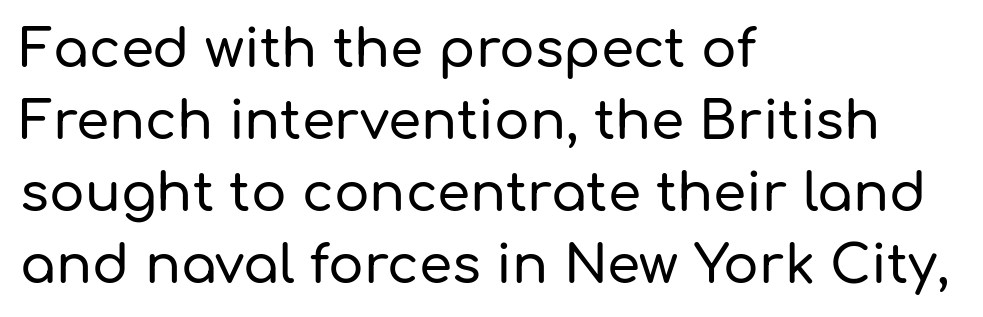
The image shows 53 px sans-serif type, upright; set left-aligned, normal line spacing (1.36x), normal letter spacing, not underlined; low stroke contrast and a medium x-height.
